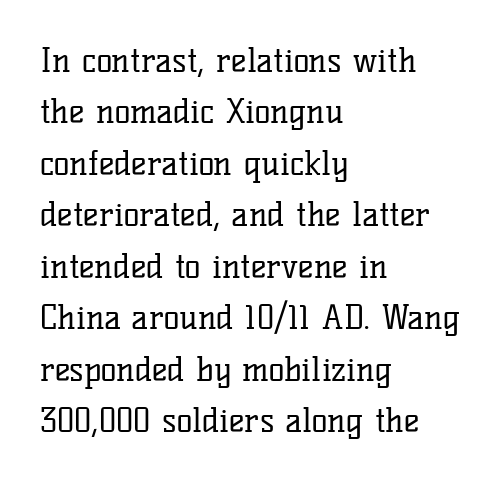
The image shows 33 px regular-weight serif type, upright; set left-aligned, normal line spacing (1.56x), normal letter spacing, not underlined; low stroke contrast and a medium x-height.
